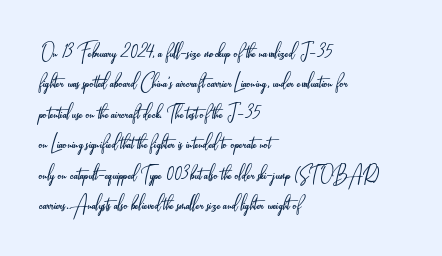
Only glyphs here, with clear space below each row. Leftover space on each line is placed entirely after the last word. The gaps between neighbouring characters are ordinary and unremarkable. A light-to-regular cut is what we see here.
